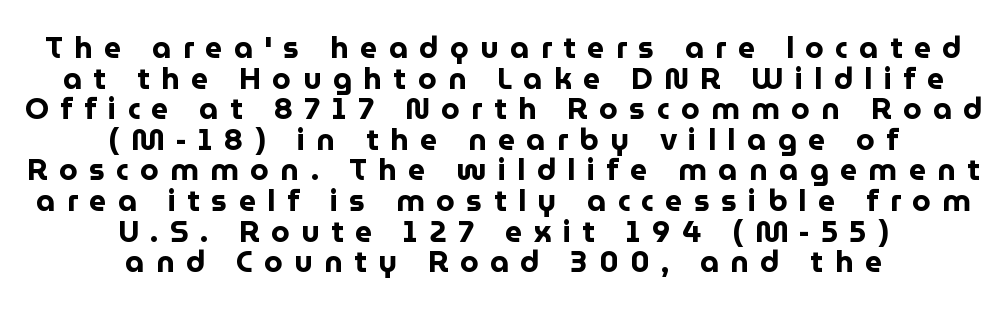
The image shows 30 px bold sans-serif type, upright; set centered, tight line spacing (1.02x), unusually wide letter spacing (+0.38 em), not underlined; low stroke contrast and a medium x-height.
